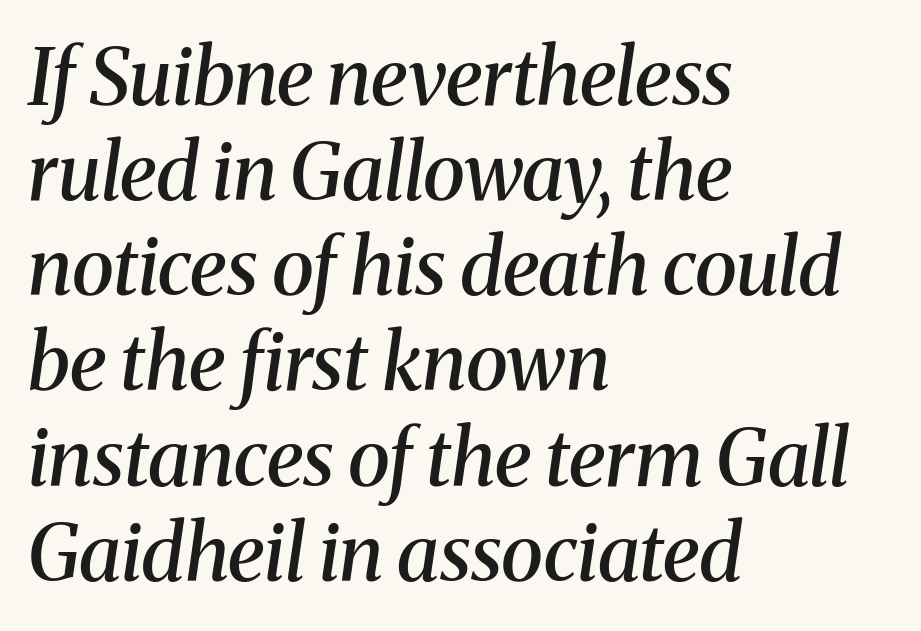
Compared with an ordinary text face, these strokes are moderately heavier — a semibold. Posture: slanted. What stands out about the letter spacing? Nothing — it is the standard amount. Each letter keeps its own natural width here, so spacing adapts to shape.
